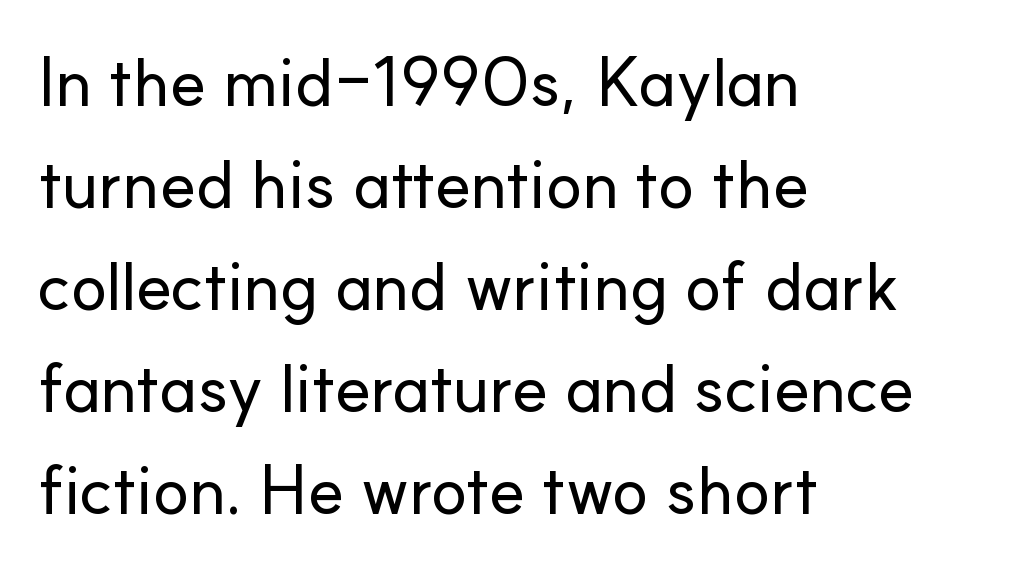
The image shows 68 px sans-serif type, upright; set left-aligned, normal line spacing (1.5x), normal letter spacing, not underlined; low stroke contrast and a small x-height.
